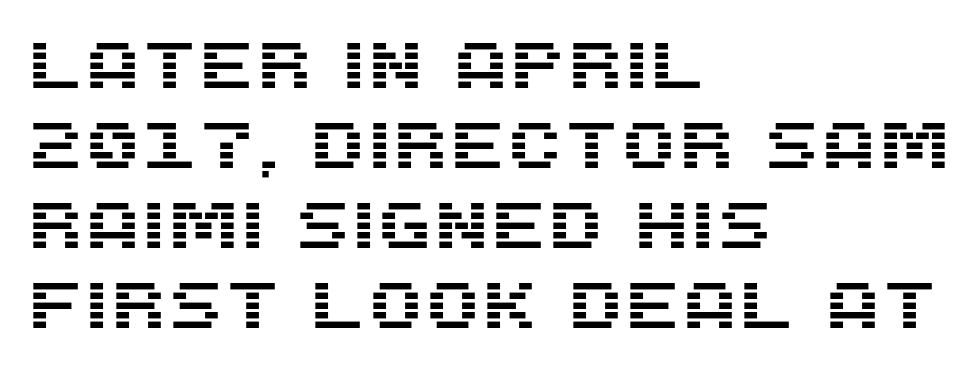
The image shows 65 px sans-serif type, upright; set left-aligned, line spacing 1.23x, normal letter spacing, not underlined; medium stroke contrast and a large x-height.
